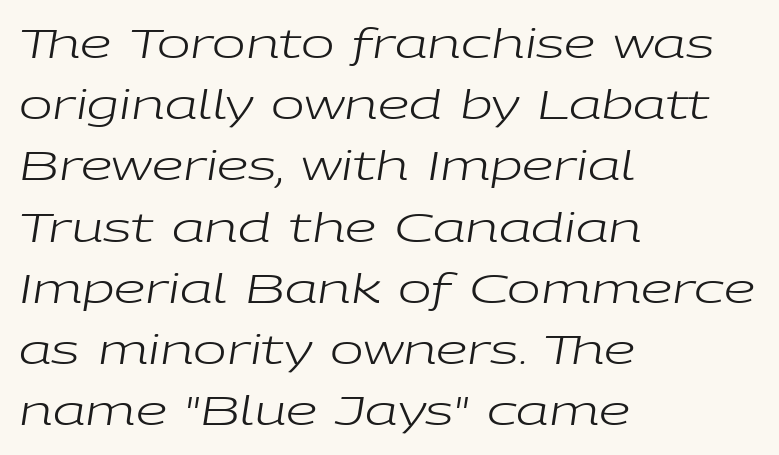
Q: Is the text bold? A: No.
Q: Is the text italic (slanted)? A: Yes, it leans right by about 9 degrees.
Q: Is the text underlined? A: No.
Q: How is the paragraph aligned? A: Left-aligned.
Q: Is the spacing between letters normal or unusually wide? A: Normal.
Q: Is the spacing between lines tight, normal or loose? A: Normal.
Q: Width (condensed, normal, or wide)? A: Wide.
Q: Stroke contrast? A: Low.
Q: x-height? A: Medium.
Q: Monospaced? A: No.
